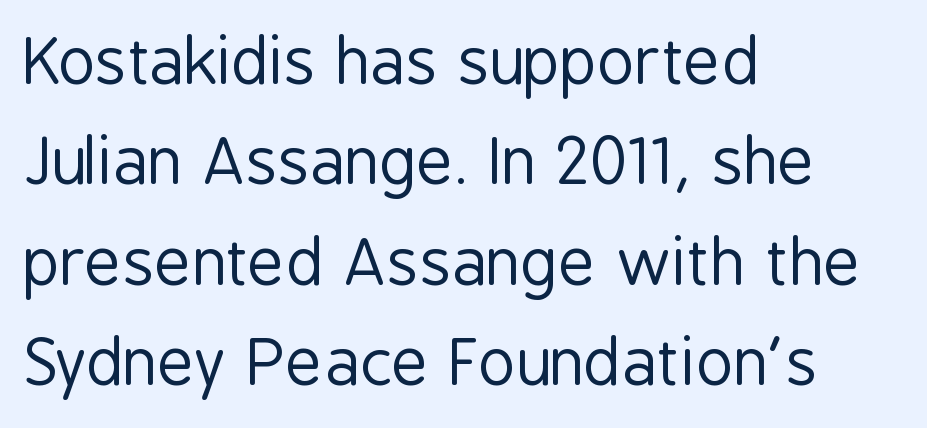
Tracking here is standard; glyphs follow each other at the usual distance. The lines sit at an ordinary, default distance from one another. Every character sits straight up, as roman type does. No feet cap the strokes, marking this as sans-serif type. Note the varied advance widths — an 'i' is clearly narrower than an 'm'. The glyphs are unaccompanied by any horizontal stroke below them.
